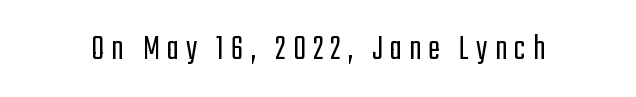
{"serif": "no", "italic": "no", "bold": "no", "weight": "light", "width": "condensed", "stroke_contrast": "low", "x_height": "medium", "monospaced": "no", "underline": "no", "letter_spacing": "wide", "letter_spacing_em": 0.2, "glyph_px": 36}
